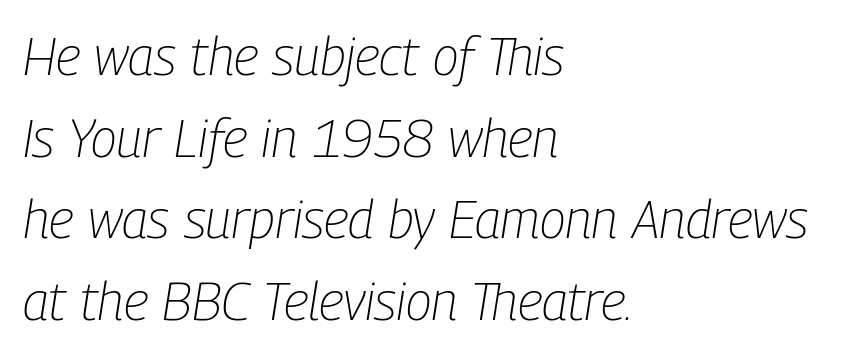
Q: Is the text bold? A: No.
Q: Is the text italic (slanted)? A: Yes, it leans right by about 9 degrees.
Q: Is the text underlined? A: No.
Q: How is the paragraph aligned? A: Left-aligned.
Q: Is the spacing between letters normal or unusually wide? A: Normal.
Q: Is the spacing between lines tight, normal or loose? A: Normal.
Q: Width (condensed, normal, or wide)? A: Condensed.
Q: Stroke contrast? A: Low.
Q: x-height? A: Medium.
Q: Monospaced? A: No.
